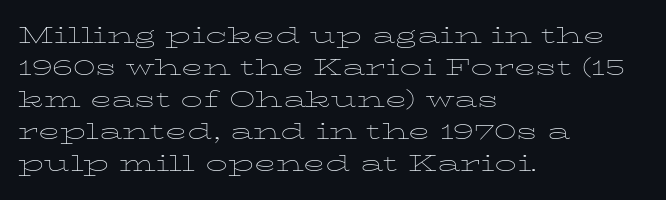
Weight: in the light-to-regular range. These lines keep a tight, regular rhythm from letter to letter. Any mark beneath the type? The region is blank. Left-aligned paragraph, ragged on the right. If you drew a line through each stem, it would be perfectly vertical. Honestly, the row spacing looks completely unremarkable.
